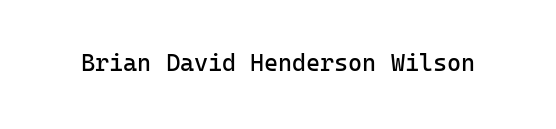
Q: Is the text bold? A: No.
Q: Is the text italic (slanted)? A: No, it is upright.
Q: Is the text underlined? A: No.
Q: Is the spacing between letters normal or unusually wide? A: Normal.
